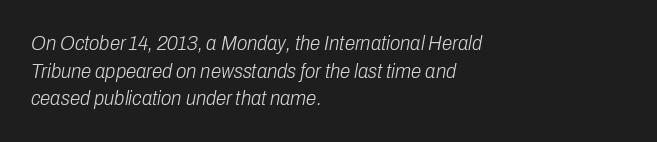
{"italic": "yes", "lean": "right", "slant_degrees": 10, "bold": "no", "underline": "no", "align": "left", "line_spacing": "normal", "line_spacing_ratio": 1.31, "letter_spacing": "normal", "letter_spacing_em": 0.0, "glyph_px": 21}
